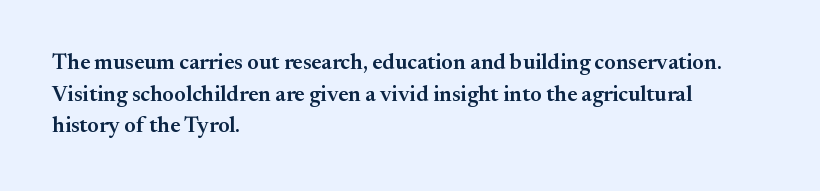
The image shows 22 px text type, upright; set left-aligned, normal line spacing (1.44x), normal letter spacing, not underlined.
